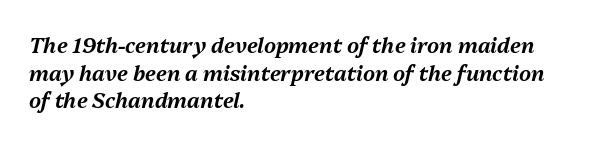
Q: Is the text italic (slanted)? A: Yes, it leans right by about 13 degrees.
Q: Is the text underlined? A: No.
Q: How is the paragraph aligned? A: Left-aligned.
Q: Is the spacing between letters normal or unusually wide? A: Normal.
Q: Is the spacing between lines tight, normal or loose? A: Normal.
